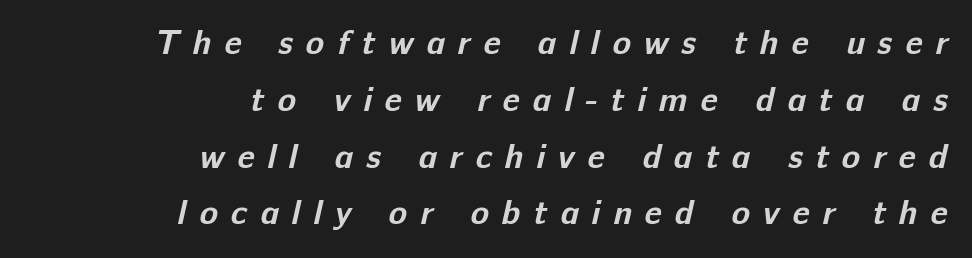
This rendering widens character spacing well past its baseline value. Spacing verdict: proportional, widths tailored to each character. The lines are quadded right. Weight: bold. Honestly, the row spacing looks completely unremarkable.
